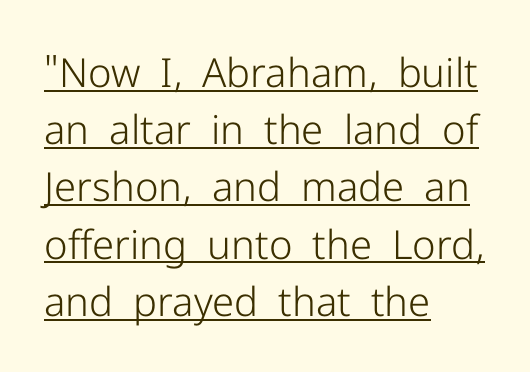
It's the straight-up-and-down kind of type. Vertical spacing — default. Note the varied advance widths — an 'i' is clearly narrower than an 'm'. No chunkiness to these letters — they're not bold. The lines in this sample share a left origin and differ only in where they stop.
